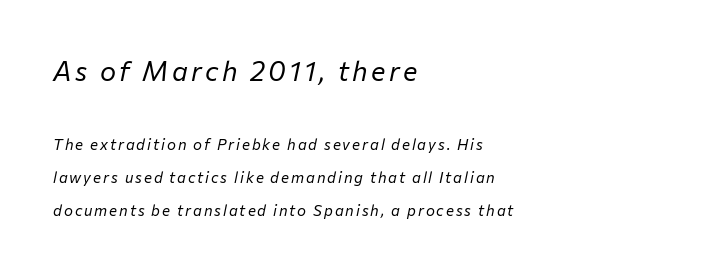
{"italic": "yes", "lean": "right", "slant_degrees": 12, "bold": "no", "underline": "no", "align": "left", "line_spacing": "loose", "line_spacing_ratio": 2.2, "larger_block": "first", "size_ratio": 1.8, "glyph_px": 27}
